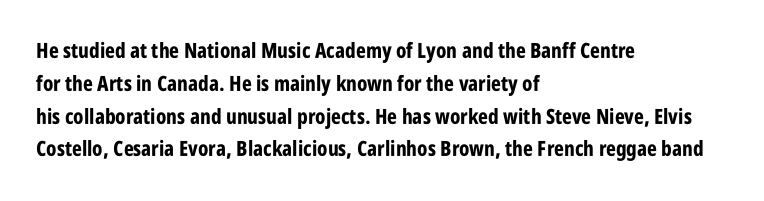
{"italic": "no", "bold": "yes", "underline": "no", "align": "left", "line_spacing": "normal", "line_spacing_ratio": 1.56, "letter_spacing": "normal", "letter_spacing_em": 0.0, "glyph_px": 21}
